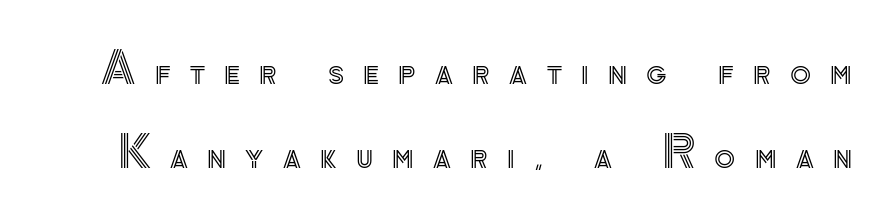
The image shows 43 px text type, upright; set loose line spacing (1.96x), unusually wide letter spacing (+0.45 em), not underlined; a small x-height.
